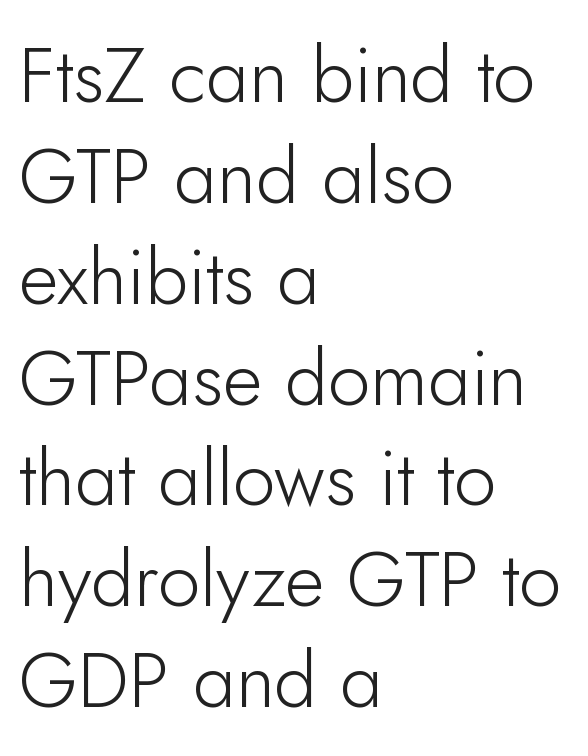
{"serif": "no", "italic": "no", "bold": "no", "weight": "light", "width": "normal", "stroke_contrast": "low", "x_height": "small", "monospaced": "no", "underline": "no", "align": "left", "line_spacing": "normal", "line_spacing_ratio": 1.31, "letter_spacing": "normal", "letter_spacing_em": 0.0, "glyph_px": 77}
